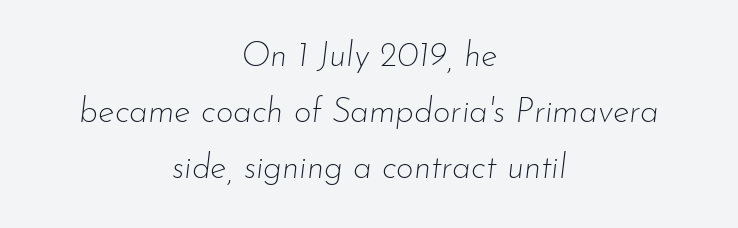
{"italic": "yes", "lean": "right", "slant_degrees": 7, "bold": "no", "weight": "thin", "width": "normal", "stroke_contrast": "low", "x_height": "small", "monospaced": "no", "underline": "no", "align": "center", "line_spacing": "normal", "line_spacing_ratio": 1.65, "letter_spacing": "normal", "letter_spacing_em": 0.0, "glyph_px": 34}
